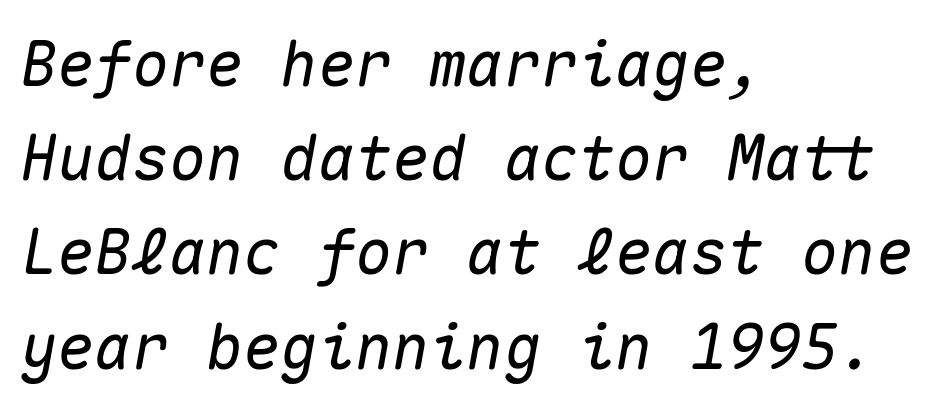
Q: Is the text italic (slanted)? A: Yes, it leans right by about 10 degrees.
Q: Is the text underlined? A: No.
Q: How is the paragraph aligned? A: Left-aligned.
Q: Is the spacing between letters normal or unusually wide? A: Normal.
Q: Is the spacing between lines tight, normal or loose? A: Normal.
Q: Width (condensed, normal, or wide)? A: Normal.
Q: Stroke contrast? A: Medium.
Q: x-height? A: Medium.
Q: Monospaced? A: Yes.
